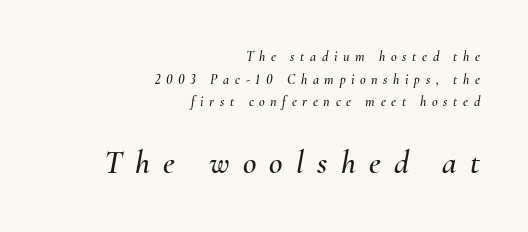
{"italic": "yes", "lean": "right", "slant_degrees": 10, "width": "normal", "stroke_contrast": "medium", "x_height": "small", "monospaced": "no", "underline": "no", "align": "right", "line_spacing": "normal", "line_spacing_ratio": 1.61, "letter_spacing": "wide", "letter_spacing_em": 0.4, "larger_block": "second", "size_ratio": 2.36, "glyph_px": 33}
